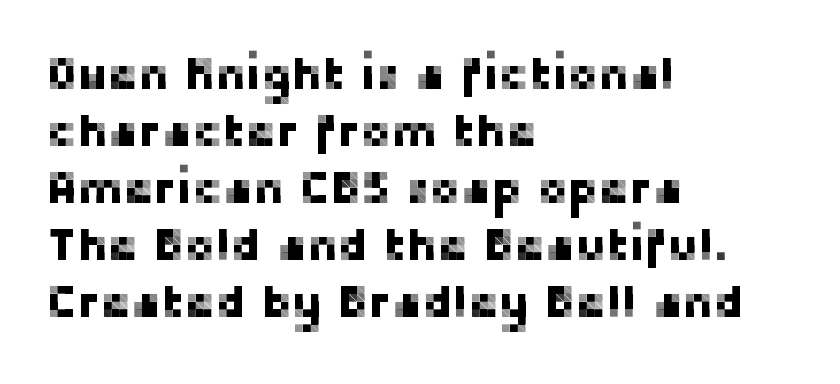
Q: Is the text italic (slanted)? A: No, it is upright.
Q: Is the typeface a serif or a sans-serif typeface? A: Sans-serif.
Q: Is the text underlined? A: No.
Q: How is the paragraph aligned? A: Left-aligned.
Q: Is the spacing between letters normal or unusually wide? A: Normal.
Q: Width (condensed, normal, or wide)? A: Normal.
Q: Stroke contrast? A: Low.
Q: x-height? A: Medium.
Q: Monospaced? A: No.
